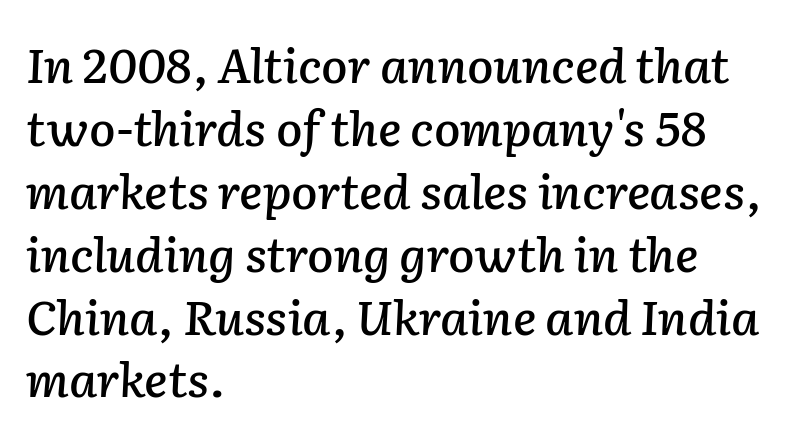
Q: Is the text italic (slanted)? A: Yes, it leans right by about 2 degrees.
Q: Is the text underlined? A: No.
Q: How is the paragraph aligned? A: Left-aligned.
Q: Is the spacing between letters normal or unusually wide? A: Normal.
Q: Is the spacing between lines tight, normal or loose? A: Normal.
Q: Width (condensed, normal, or wide)? A: Normal.
Q: Stroke contrast? A: Low.
Q: x-height? A: Medium.
Q: Monospaced? A: No.
